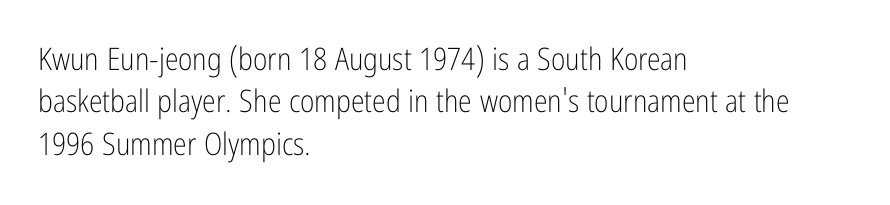
{"serif": "no", "italic": "no", "bold": "no", "weight": "light", "width": "condensed", "stroke_contrast": "low", "x_height": "medium", "monospaced": "no", "underline": "no", "align": "left", "line_spacing": "normal", "line_spacing_ratio": 1.37, "letter_spacing": "normal", "letter_spacing_em": 0.0, "glyph_px": 31}
